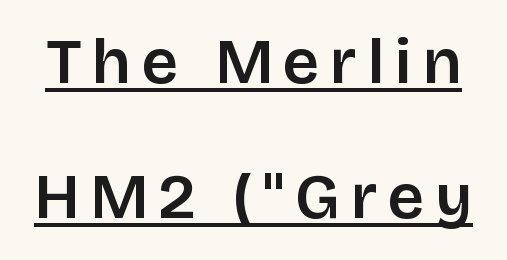
{"serif": "no", "italic": "no", "bold": "semi", "weight": "semibold", "width": "normal", "stroke_contrast": "low", "x_height": "large", "monospaced": "no", "underline": "yes", "line_spacing": "loose", "line_spacing_ratio": 2.11, "glyph_px": 64}
